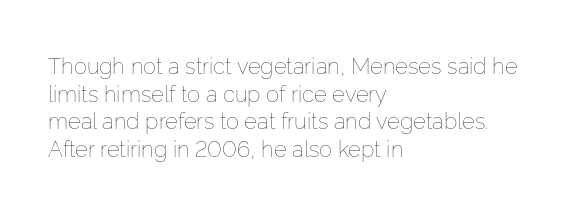
The image shows 22 px text type, upright; set left-aligned, normal line spacing (1.26x), normal letter spacing, not underlined.
